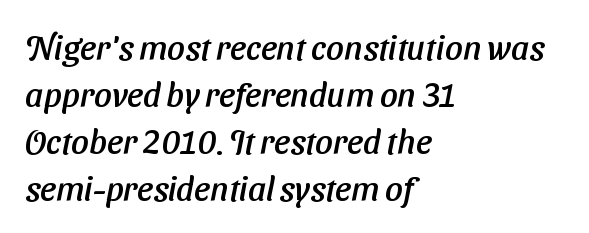
Q: Is the typeface a serif or a sans-serif typeface? A: Sans-serif.
Q: Is the text underlined? A: No.
Q: How is the paragraph aligned? A: Left-aligned.
Q: Is the spacing between letters normal or unusually wide? A: Normal.
Q: Is the spacing between lines tight, normal or loose? A: Normal.
Q: Width (condensed, normal, or wide)? A: Normal.
Q: Stroke contrast? A: Low.
Q: x-height? A: Medium.
Q: Monospaced? A: No.
